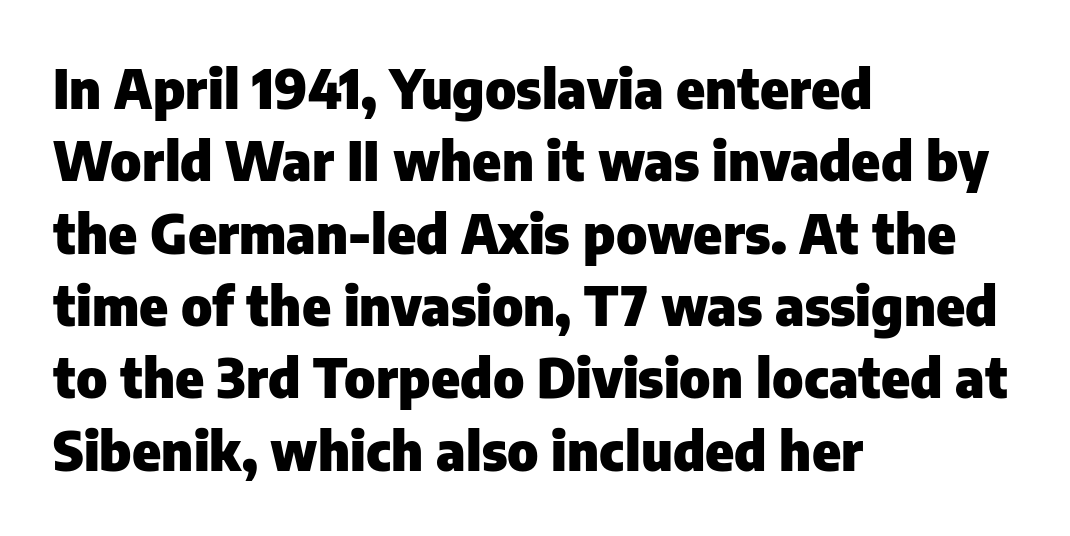
Clear beneath every line of the passage. Default kerning and tracking; the words read as compact shapes. Looks like regular typesetting: each glyph gets only the width it needs. You can tell from the bare stems that sans-serif type was used.
